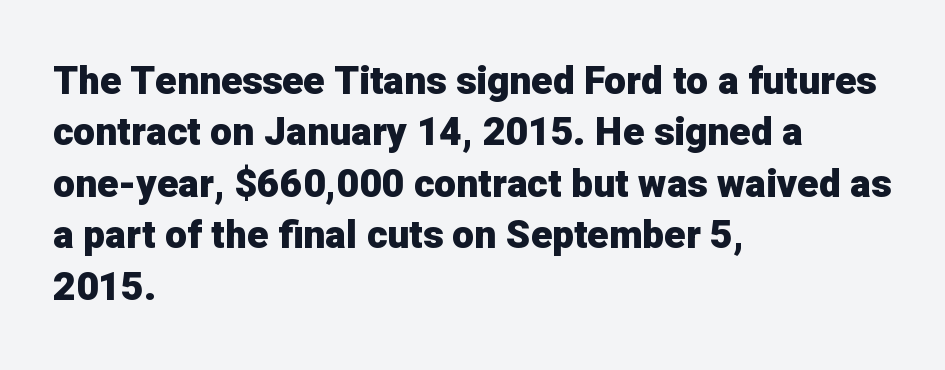
Q: Is the text bold? A: Yes.
Q: Is the text italic (slanted)? A: No, it is upright.
Q: Is the typeface a serif or a sans-serif typeface? A: Sans-serif.
Q: Is the text underlined? A: No.
Q: How is the paragraph aligned? A: Left-aligned.
Q: Is the spacing between letters normal or unusually wide? A: Normal.
Q: Is the spacing between lines tight, normal or loose? A: Normal.
Q: Width (condensed, normal, or wide)? A: Normal.
Q: Stroke contrast? A: Low.
Q: x-height? A: Medium.
Q: Monospaced? A: No.
